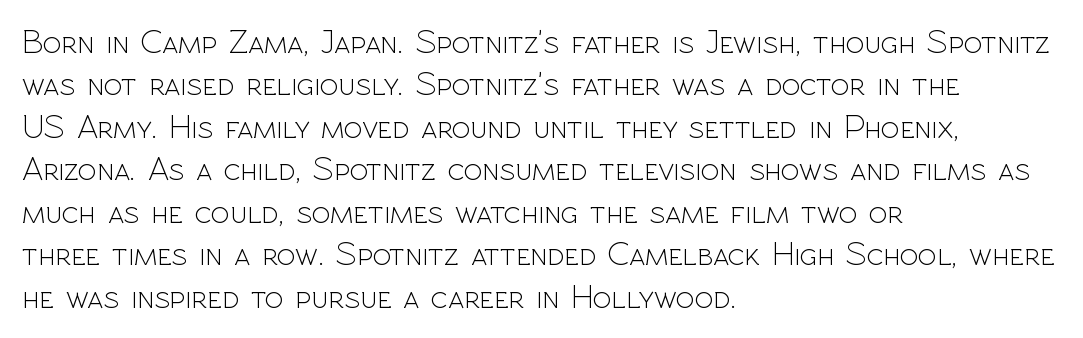
Q: Is the text bold? A: No.
Q: Is the text italic (slanted)? A: No, it is upright.
Q: Is the typeface a serif or a sans-serif typeface? A: Sans-serif.
Q: Is the text underlined? A: No.
Q: How is the paragraph aligned? A: Left-aligned.
Q: Is the spacing between letters normal or unusually wide? A: Normal.
Q: Is the spacing between lines tight, normal or loose? A: Normal.
Q: Width (condensed, normal, or wide)? A: Normal.
Q: x-height? A: Medium.
Q: Monospaced? A: No.
